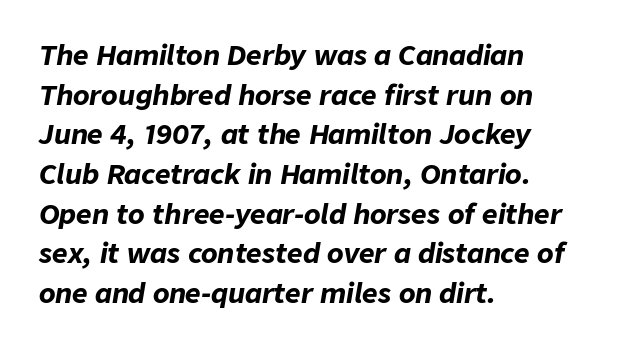
{"italic": "yes", "lean": "right", "slant_degrees": 9, "bold": "yes", "underline": "no", "align": "left", "line_spacing": "normal", "line_spacing_ratio": 1.47, "letter_spacing": "normal", "letter_spacing_em": 0.0, "glyph_px": 27}
